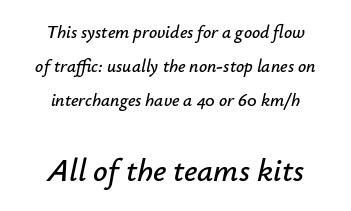
Every row of glyphs is offset so its center matches the block's center. Look at the tracking — it's just the regular setting, nothing added. These lines are rendered in a variable-pitch font. The lines are spread far apart with generous leading. Plain, unruled lines of type.
